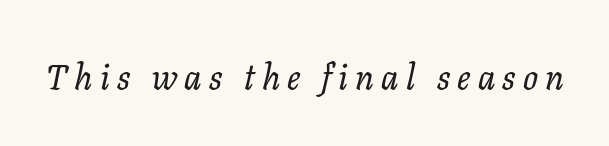
The image shows 35 px serif type, italic (leaning right); set unusually wide letter spacing (+0.21 em), not underlined; low stroke contrast and a medium x-height.
